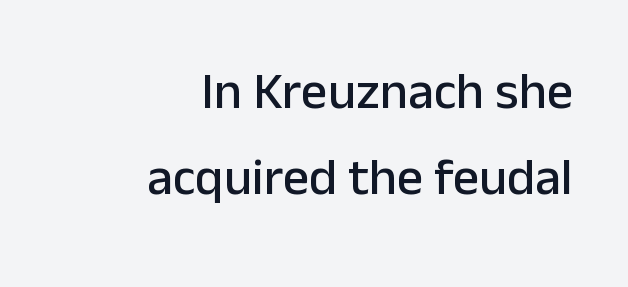
The paragraph has a hard right edge and a soft left edge. Descender tails drop into unmarked territory. Grotesque or geometric, the face here clearly has no serifs. These lines keep a tight, regular rhythm from letter to letter.
